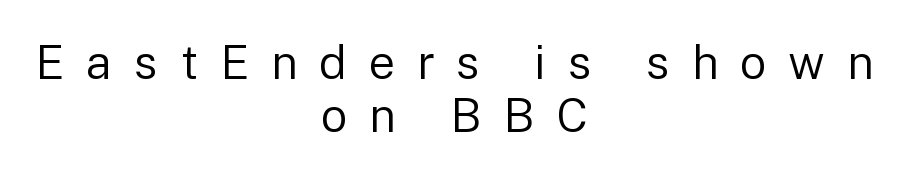
{"serif": "no", "italic": "no", "bold": "no", "weight": "regular", "width": "normal", "stroke_contrast": "low", "x_height": "medium", "monospaced": "no", "underline": "no", "align": "center", "line_spacing": "tight", "line_spacing_ratio": 1.12, "letter_spacing": "wide", "letter_spacing_em": 0.46, "glyph_px": 47}
